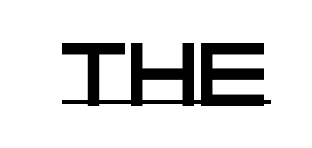
The image shows 63 px wide sans-serif type, upright; set normal letter spacing, underlined; low stroke contrast and a large x-height.
